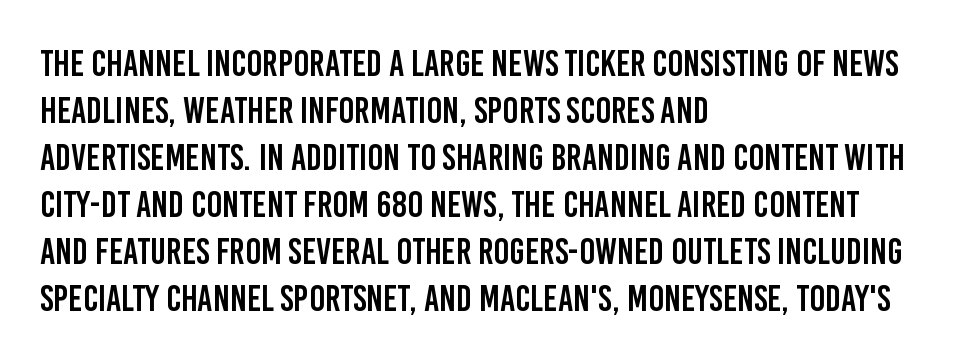
The image shows 37 px condensed sans-serif type, upright; set left-aligned, normal line spacing (1.27x), normal letter spacing, not underlined; low stroke contrast and a large x-height.
